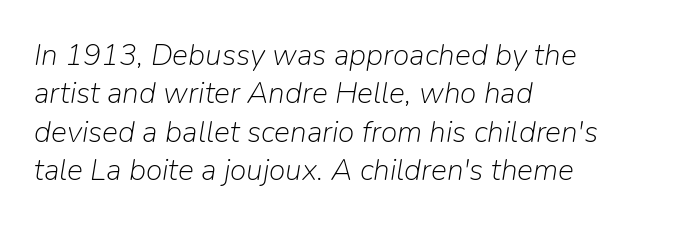
{"italic": "yes", "lean": "right", "slant_degrees": 9, "bold": "no", "weight": "light", "width": "normal", "stroke_contrast": "low", "x_height": "medium", "monospaced": "no", "underline": "no", "align": "left", "line_spacing": "normal", "line_spacing_ratio": 1.28, "letter_spacing": "normal", "letter_spacing_em": 0.0, "glyph_px": 30}
